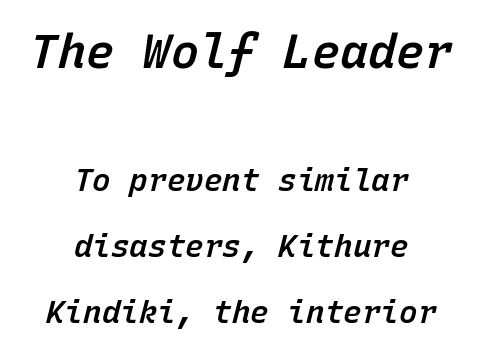
The image shows 47 px semibold type, italic (leaning right), monospaced; set centered, loose line spacing (2.13x), normal letter spacing, not underlined; the first (top) block is 1.52x larger; low stroke contrast and a medium x-height.
